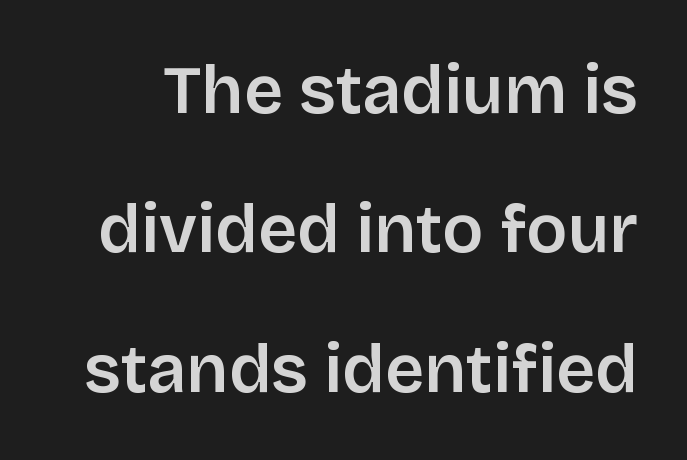
Does extra space separate the letters? No, they use regular spacing. How would I describe the line gaps? Wide and relaxed. The type family on display is of the sans-serif kind. Moderately thickened strokes mark this as semibold type. Check the space under the baseline: it is left empty.
